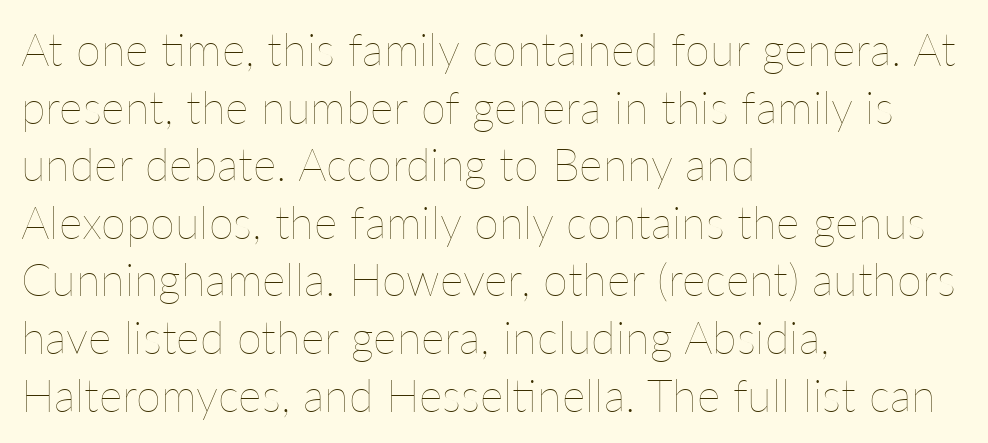
{"italic": "no", "bold": "no", "weight": "thin", "width": "normal", "stroke_contrast": "low", "x_height": "medium", "monospaced": "no", "underline": "no", "align": "left", "line_spacing": "normal", "line_spacing_ratio": 1.28, "letter_spacing": "normal", "letter_spacing_em": 0.0, "glyph_px": 45}
